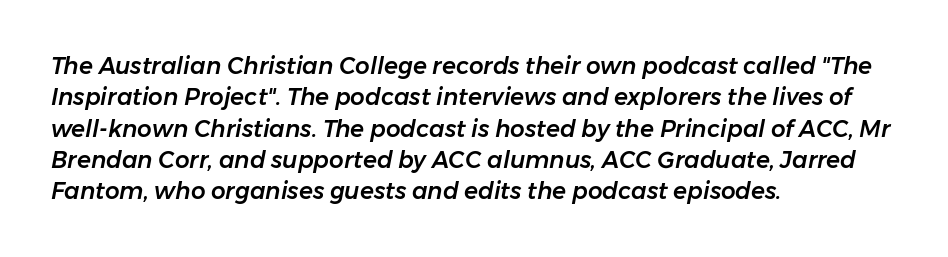
Does the lettering tilt? It does — this is italic. Successive baselines arrive at the customary interval. Honestly, there is no underline to notice here at all. Caption: multi-line text, flush left, ragged right. Here the glyphs are tracked normally, forming tight word shapes.
